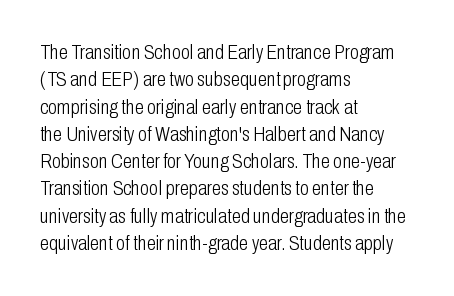
The image shows 21 px text type, upright; set left-aligned, normal line spacing (1.3x), normal letter spacing, not underlined.
